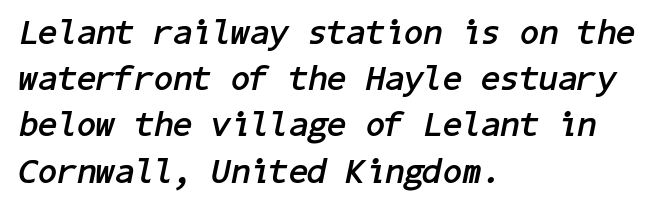
{"italic": "yes", "lean": "right", "slant_degrees": 11, "bold": "yes", "weight": "semibold", "width": "normal", "stroke_contrast": "low", "x_height": "medium", "underline": "no", "align": "left", "line_spacing": "normal", "line_spacing_ratio": 1.32, "letter_spacing": "normal", "letter_spacing_em": 0.0, "glyph_px": 35}
